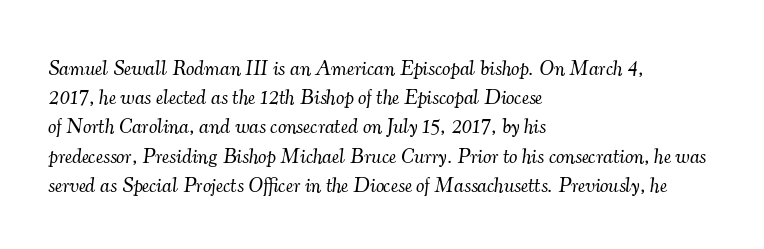
If you drew a line through each stem, it would be angled. Is the stroke heavy? The answer is a plain regular-or-lighter. Glyph-to-glyph distance matches everyday printed text. Is the block centered? No — it sits flush against the left margin.
